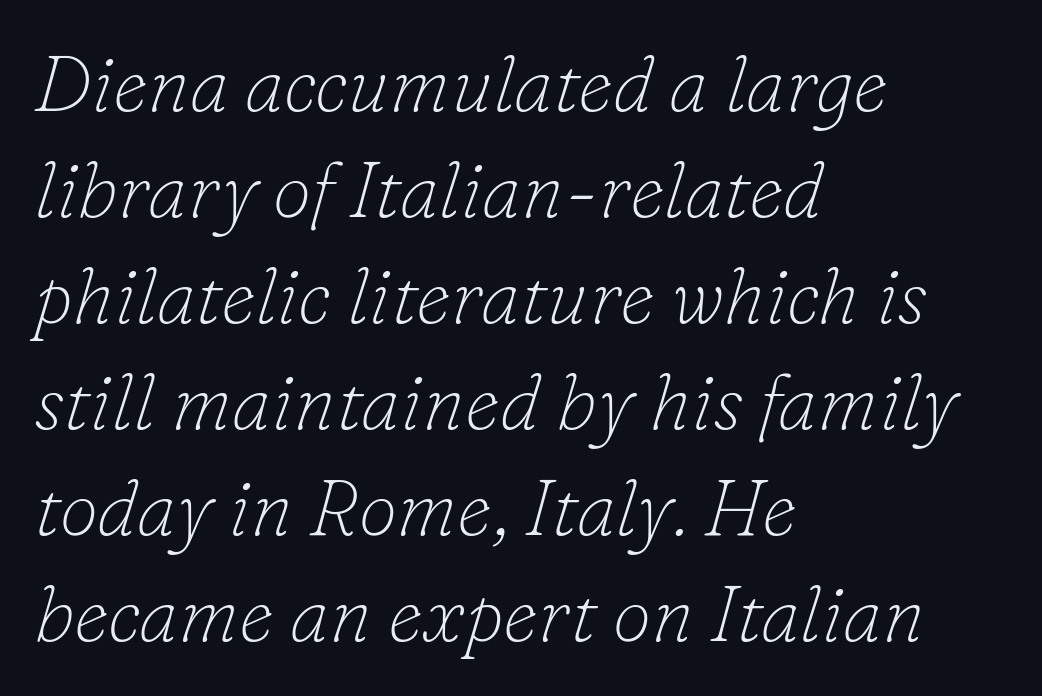
Q: Is the text bold? A: No.
Q: Is the text italic (slanted)? A: Yes, it leans right by about 16 degrees.
Q: Is the typeface a serif or a sans-serif typeface? A: Serif.
Q: Is the text underlined? A: No.
Q: How is the paragraph aligned? A: Left-aligned.
Q: Is the spacing between letters normal or unusually wide? A: Normal.
Q: Is the spacing between lines tight, normal or loose? A: Normal.
Q: Width (condensed, normal, or wide)? A: Normal.
Q: Stroke contrast? A: Low.
Q: x-height? A: Small.
Q: Monospaced? A: No.
